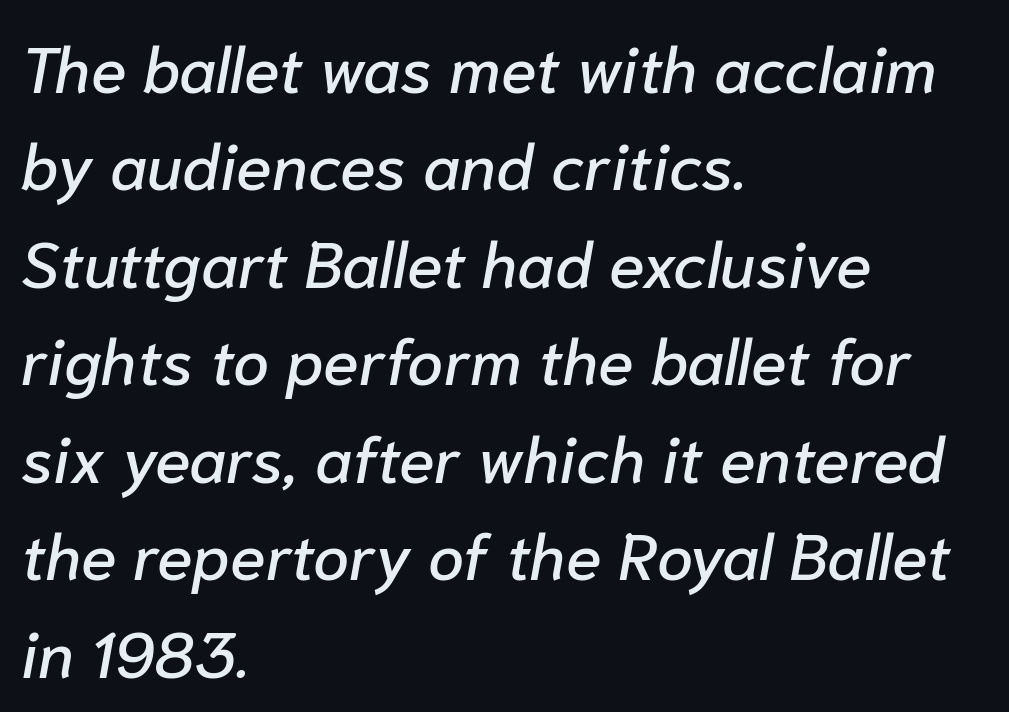
The image shows 65 px text type, italic (leaning right); set left-aligned, normal line spacing (1.5x), normal letter spacing, not underlined; low stroke contrast and a medium x-height.
